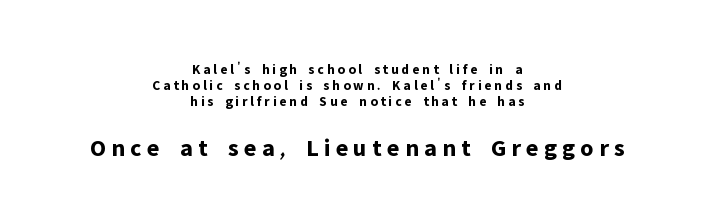
{"italic": "no", "bold": "yes", "underline": "no", "align": "center", "line_spacing": "tight", "line_spacing_ratio": 1.14, "letter_spacing": "wide", "letter_spacing_em": 0.21, "larger_block": "second", "size_ratio": 1.79, "glyph_px": 25}
